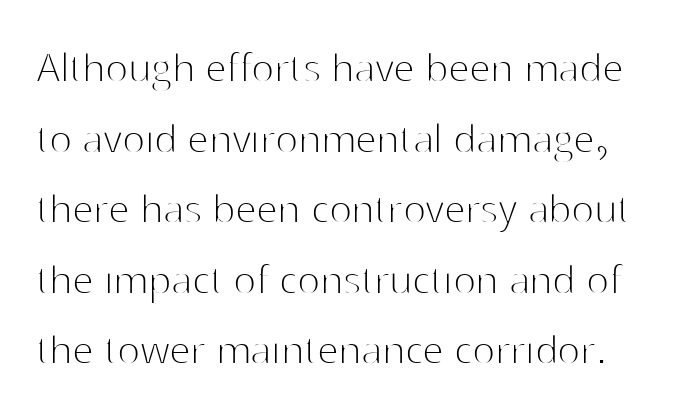
{"serif": "no", "italic": "no", "bold": "no", "weight": "thin", "width": "normal", "stroke_contrast": "high", "x_height": "medium", "monospaced": "no", "underline": "no", "line_spacing": "normal", "line_spacing_ratio": 1.47, "letter_spacing": "normal", "letter_spacing_em": 0.0, "glyph_px": 48}
